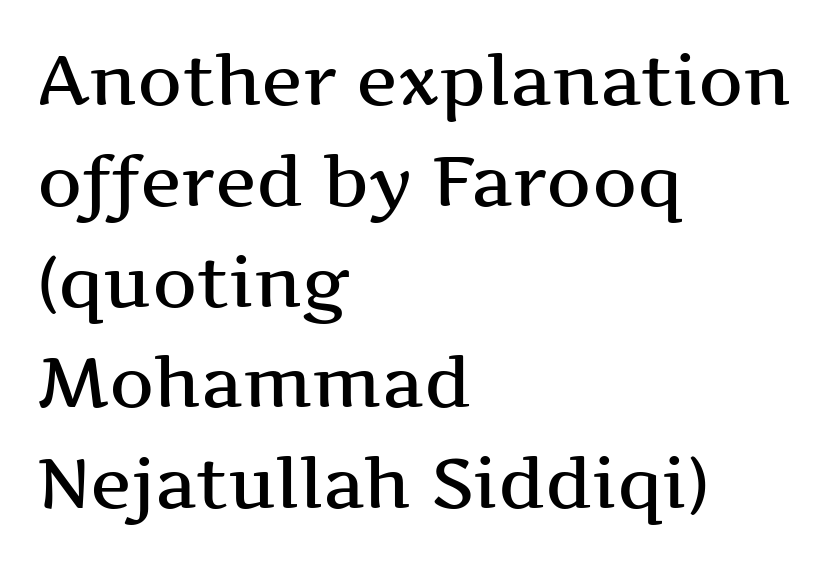
The image shows 70 px wide serif type, upright; set left-aligned, normal line spacing (1.44x), normal letter spacing, not underlined; medium stroke contrast and a medium x-height.
